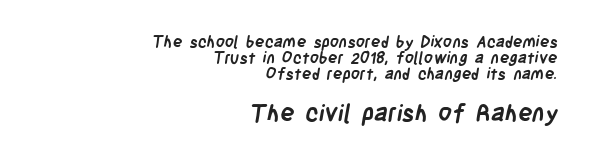
The image shows 24 px bold type; set right-aligned, tight line spacing (0.99x), normal letter spacing, not underlined; the second (bottom) block is 1.5x larger.
